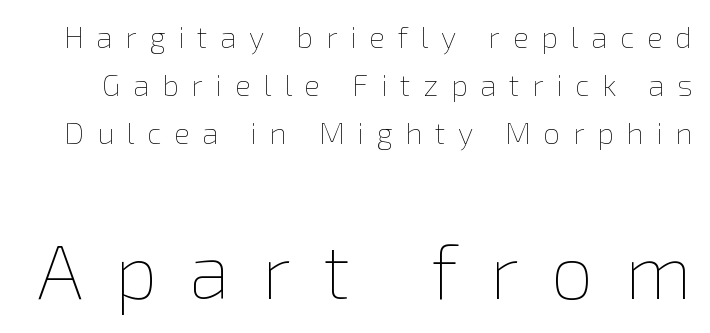
{"italic": "no", "bold": "no", "weight": "thin", "width": "normal", "x_height": "medium", "monospaced": "no", "underline": "no", "line_spacing": "normal", "line_spacing_ratio": 1.6, "letter_spacing": "wide", "letter_spacing_em": 0.42, "larger_block": "second", "size_ratio": 2.53, "glyph_px": 76}
